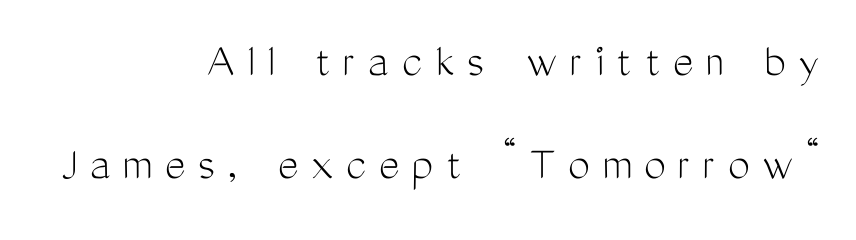
The image shows 49 px light, condensed sans-serif type, upright; set right-aligned, loose line spacing (2.11x), unusually wide letter spacing (+0.25 em), not underlined; medium stroke contrast and a medium x-height.
